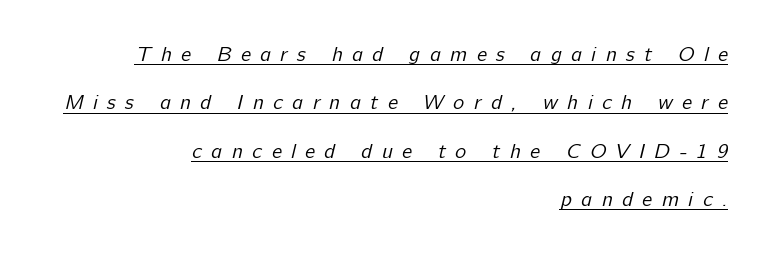
The image shows 21 px text type; set right-aligned, loose line spacing (2.3x), unusually wide letter spacing (+0.45 em), underlined.
